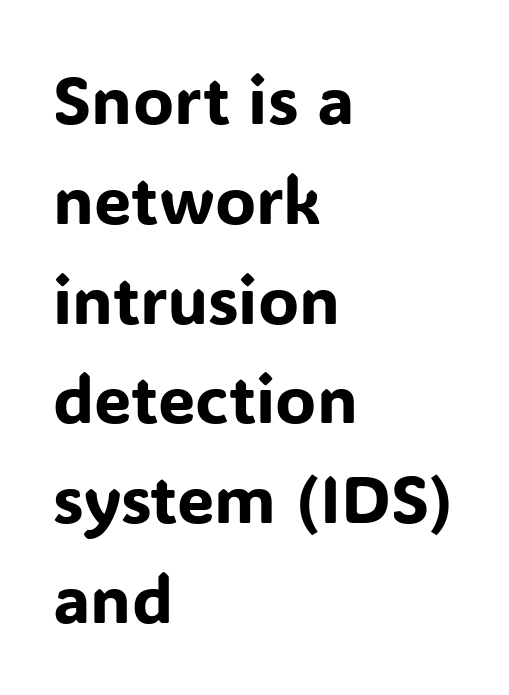
{"serif": "no", "italic": "no", "width": "normal", "stroke_contrast": "low", "x_height": "medium", "monospaced": "no", "underline": "no", "align": "left", "line_spacing": "normal", "line_spacing_ratio": 1.49, "letter_spacing": "normal", "letter_spacing_em": 0.0, "glyph_px": 67}
